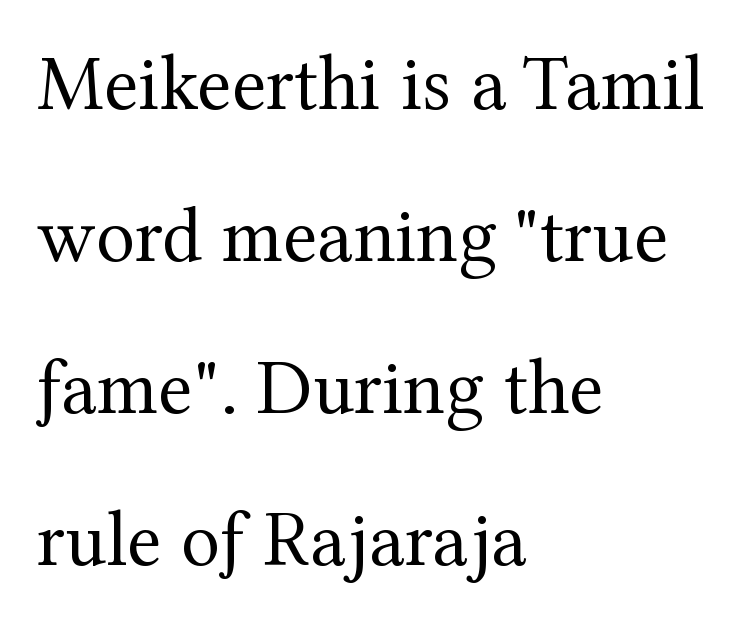
A typesetter would mark this as roman, not italic. Proportional: the letters do not fall into vertical columns. This rendering employs a face with finishing strokes, i.e., a serif. Summary of weight: not heavy and not bold. Short note: letters normally spaced. Line spacing here is loose.
